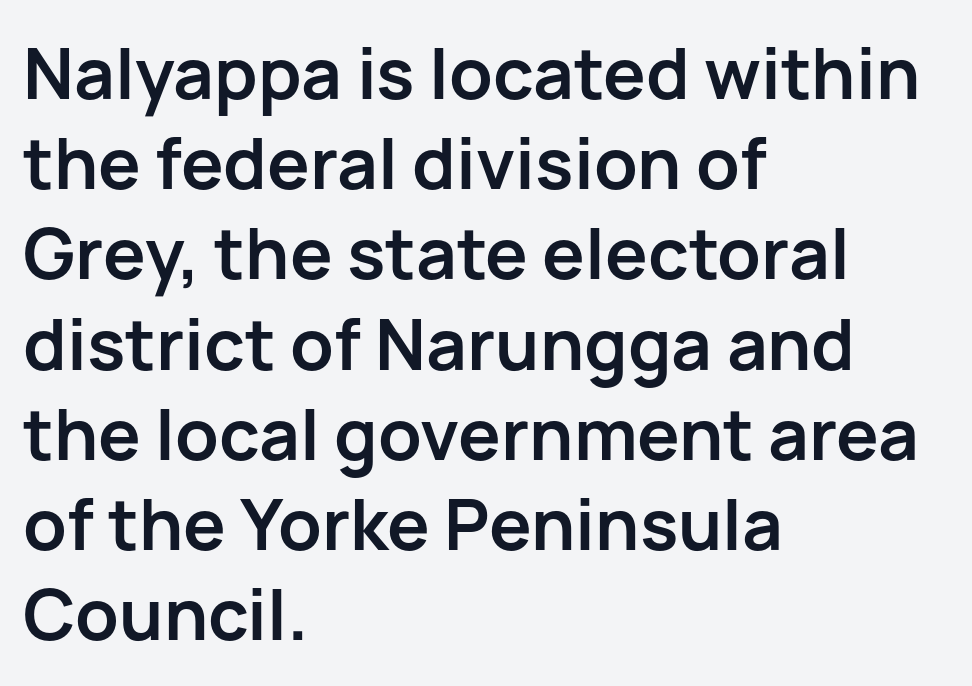
{"serif": "no", "italic": "no", "bold": "yes", "weight": "semibold", "width": "normal", "stroke_contrast": "low", "x_height": "medium", "monospaced": "no", "underline": "no", "align": "left", "line_spacing": "normal", "line_spacing_ratio": 1.27, "letter_spacing": "normal", "letter_spacing_em": 0.0, "glyph_px": 71}
